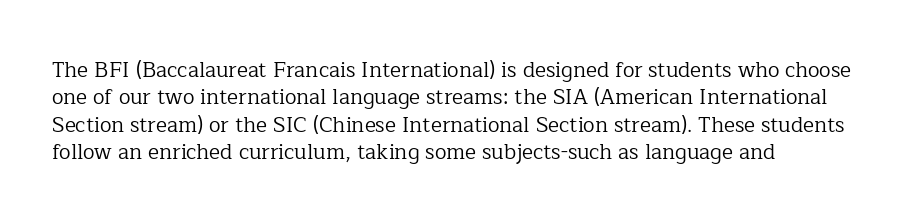
The image shows 21 px text type, upright; set normal line spacing (1.3x), normal letter spacing, not underlined.
